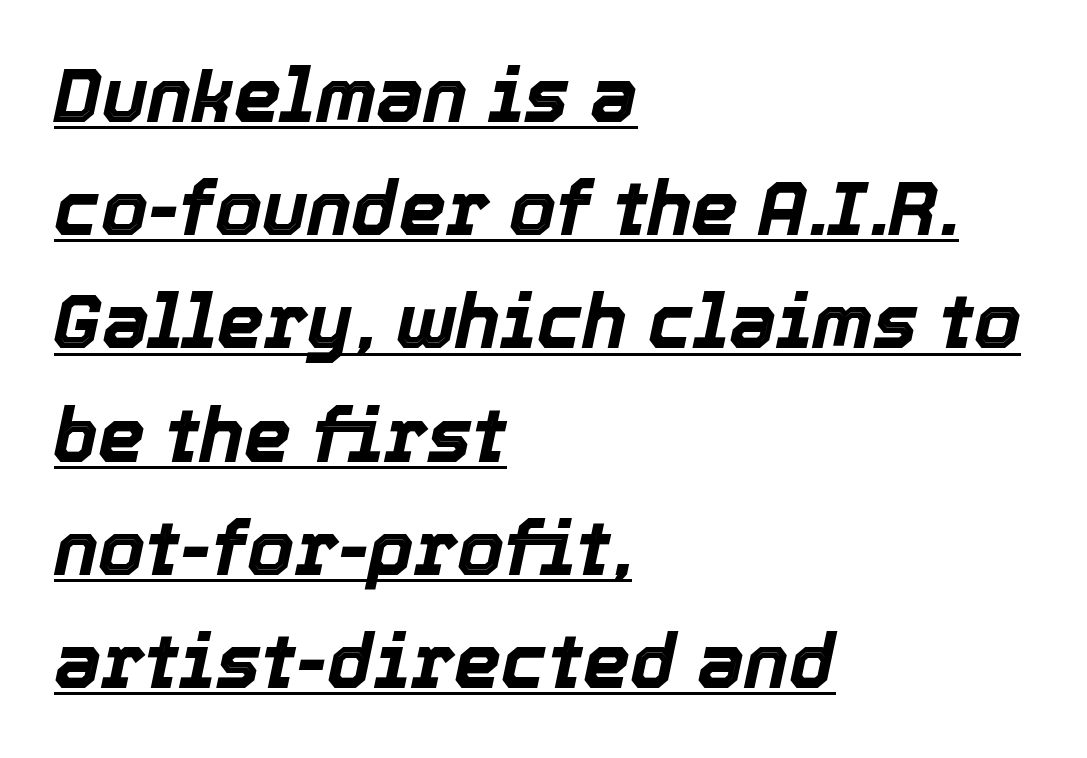
{"italic": "yes", "lean": "right", "slant_degrees": 12, "bold": "yes", "weight": "bold", "width": "normal", "x_height": "medium", "monospaced": "no", "underline": "yes", "align": "left", "line_spacing": "normal", "line_spacing_ratio": 1.51, "letter_spacing": "normal", "letter_spacing_em": 0.0, "glyph_px": 75}
